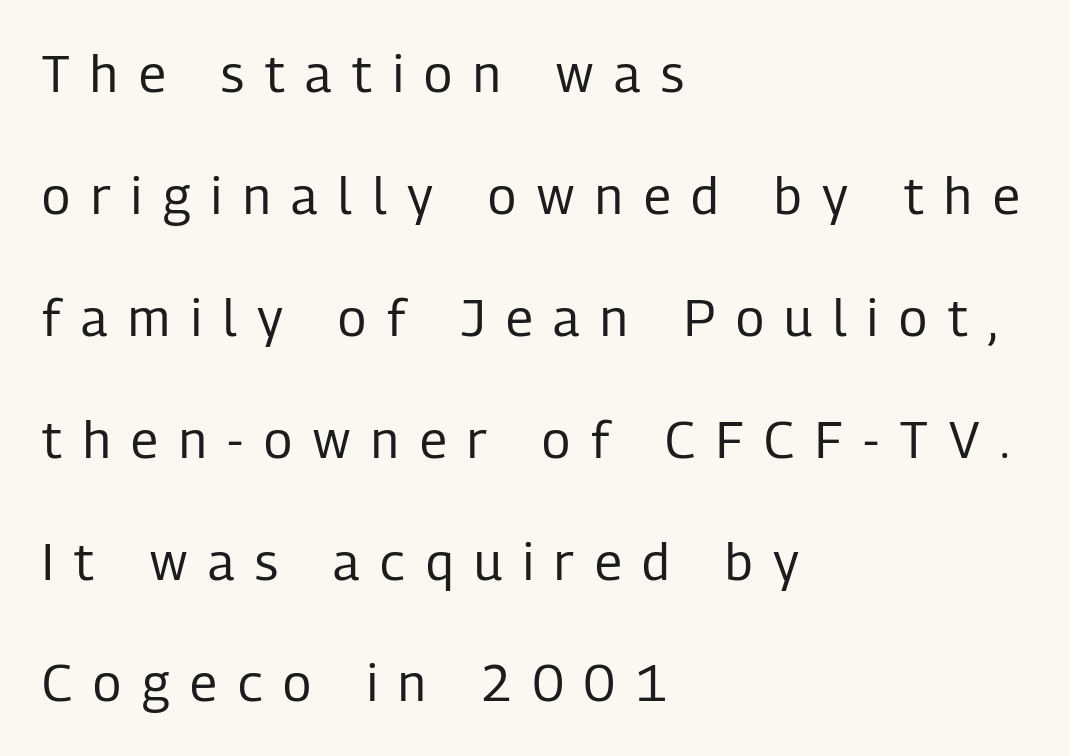
The image shows 51 px regular-weight, condensed sans-serif type, upright; set left-aligned, loose line spacing (2.39x), unusually wide letter spacing (+0.41 em), not underlined; low stroke contrast and a medium x-height.
